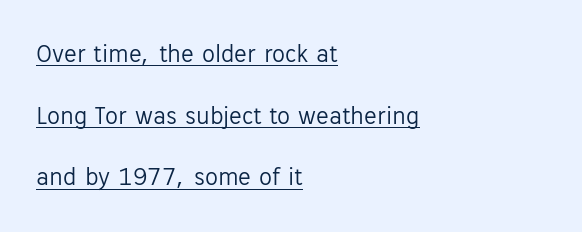
Q: Is the text bold? A: No.
Q: Is the text italic (slanted)? A: No, it is upright.
Q: Is the text underlined? A: Yes.
Q: How is the paragraph aligned? A: Left-aligned.
Q: Is the spacing between letters normal or unusually wide? A: Normal.
Q: Is the spacing between lines tight, normal or loose? A: Loose.
